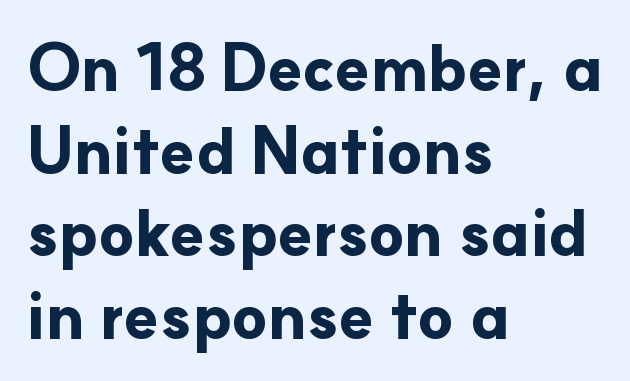
The image shows 64 px bold sans-serif type, upright; set left-aligned, normal line spacing (1.29x), normal letter spacing, not underlined; low stroke contrast and a small x-height.
